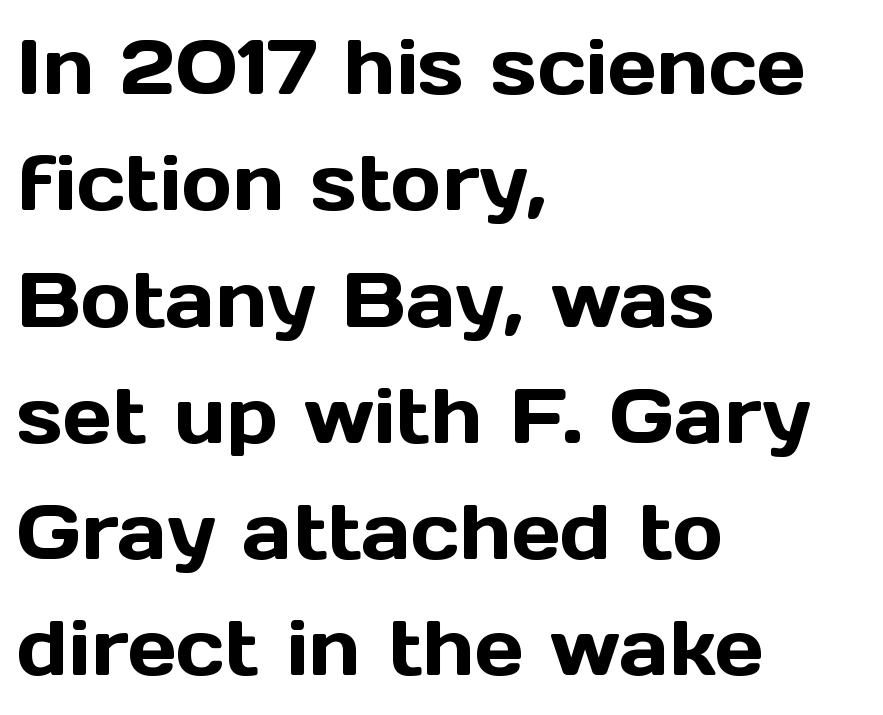
{"serif": "no", "italic": "no", "width": "normal", "x_height": "medium", "monospaced": "no", "underline": "no", "align": "left", "line_spacing": "normal", "line_spacing_ratio": 1.51, "letter_spacing": "normal", "letter_spacing_em": 0.0, "glyph_px": 77}
